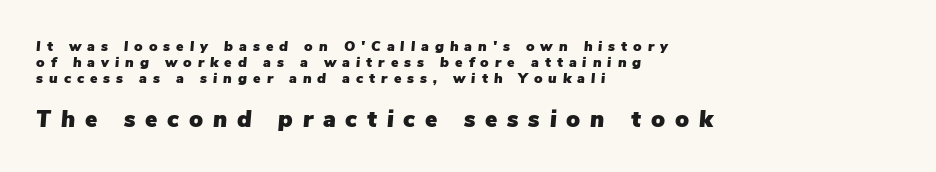
The letters are spread apart with noticeably loose tracking. Whoever set this made the second block the dominant, larger element. Tall strokes in this sample are angled rather than plumb. Descenders hang freely into open space. Compared with typical paragraphs, the rows here are closer together. All the whitespace from short lines collects on the right.
